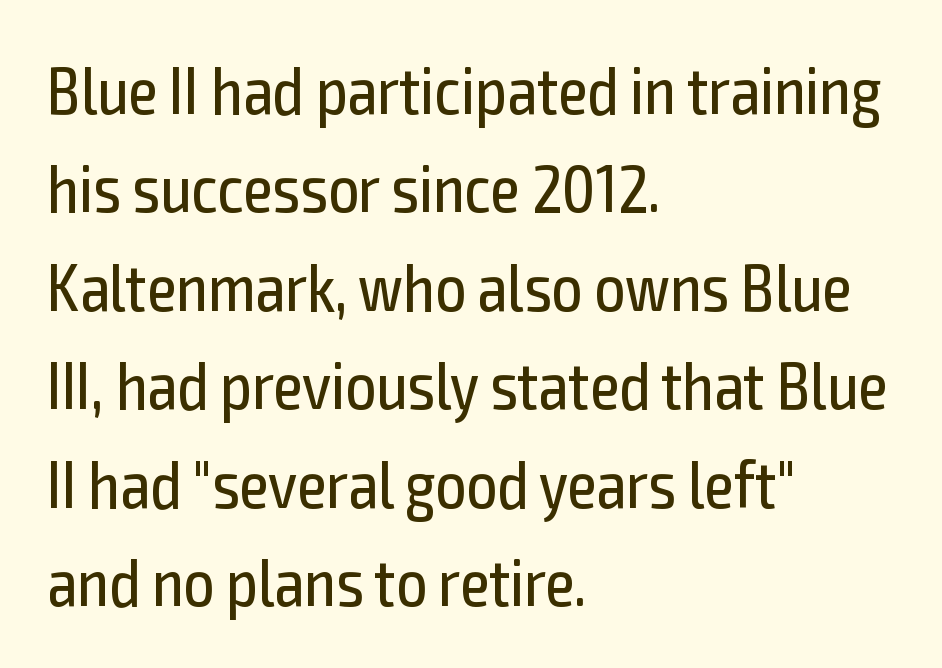
Q: Is the text bold? A: No.
Q: Is the text italic (slanted)? A: No, it is upright.
Q: Is the typeface a serif or a sans-serif typeface? A: Sans-serif.
Q: Is the text underlined? A: No.
Q: How is the paragraph aligned? A: Left-aligned.
Q: Is the spacing between letters normal or unusually wide? A: Normal.
Q: Is the spacing between lines tight, normal or loose? A: Normal.
Q: Width (condensed, normal, or wide)? A: Condensed.
Q: x-height? A: Medium.
Q: Monospaced? A: No.
